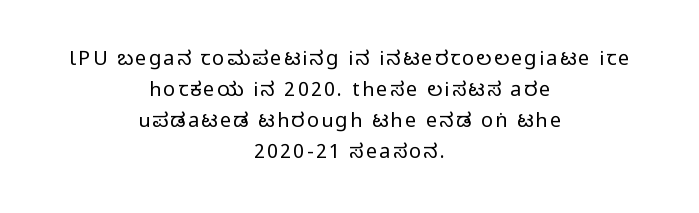
The image shows 20 px text type, upright; set centered, normal line spacing (1.55x), not underlined.
